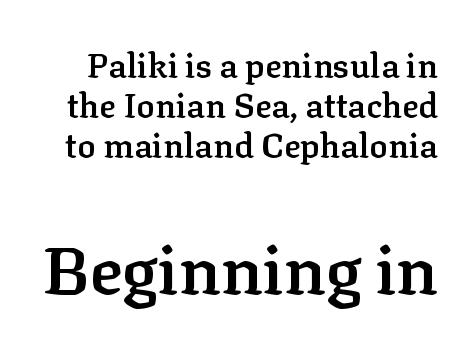
The image shows 68 px semibold serif type, upright; set line spacing 1.17x, normal letter spacing, not underlined; the second (bottom) block is 2.0x larger; low stroke contrast and a medium x-height.
